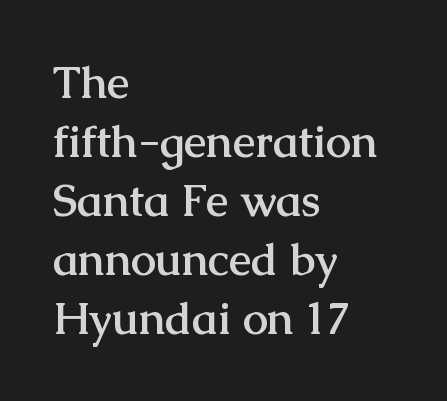
Q: Is the text bold? A: Yes.
Q: Is the text italic (slanted)? A: No, it is upright.
Q: Is the typeface a serif or a sans-serif typeface? A: Serif.
Q: Is the text underlined? A: No.
Q: How is the paragraph aligned? A: Left-aligned.
Q: Is the spacing between letters normal or unusually wide? A: Normal.
Q: Is the spacing between lines tight, normal or loose? A: Normal.
Q: Width (condensed, normal, or wide)? A: Normal.
Q: Stroke contrast? A: Medium.
Q: x-height? A: Medium.
Q: Monospaced? A: No.
